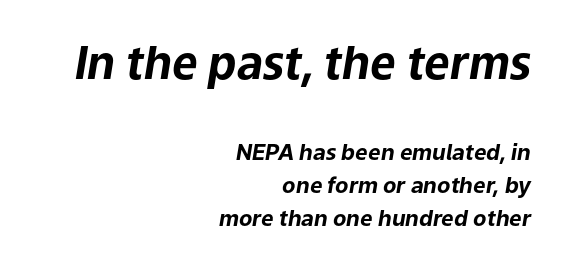
The image shows 45 px bold type, italic (leaning right); set right-aligned, normal line spacing (1.49x), normal letter spacing, not underlined; the first (top) block is 2.05x larger; low stroke contrast and a medium x-height.
